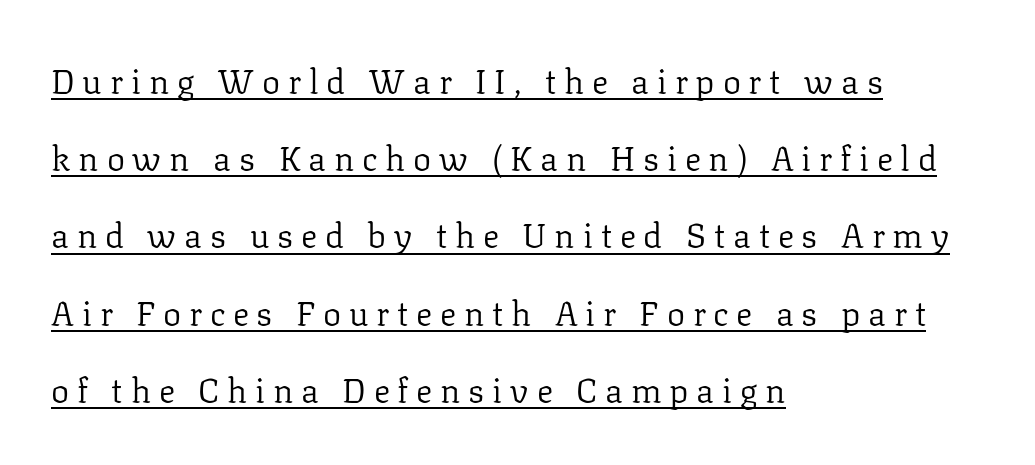
{"serif": "yes", "italic": "no", "bold": "no", "weight": "regular", "width": "normal", "stroke_contrast": "low", "x_height": "medium", "monospaced": "no", "underline": "yes", "align": "left", "line_spacing": "loose", "line_spacing_ratio": 2.27, "letter_spacing": "wide", "letter_spacing_em": 0.23, "glyph_px": 34}
